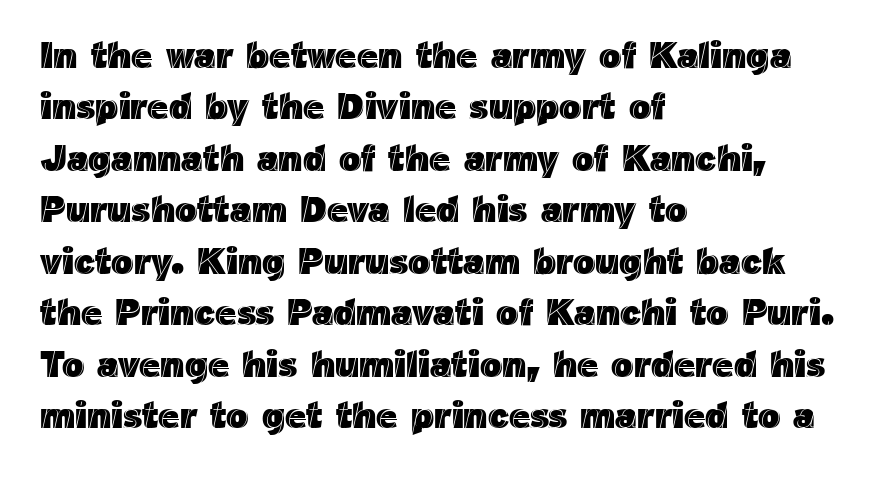
The image shows 37 px text type, upright; set left-aligned, normal line spacing (1.39x), normal letter spacing, not underlined; a medium x-height.
